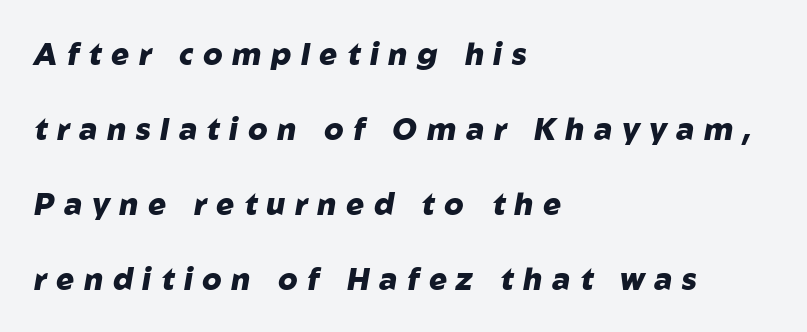
The image shows 30 px heavy type, italic (leaning right); set left-aligned, loose line spacing (2.5x), unusually wide letter spacing (+0.32 em), not underlined; low stroke contrast and a medium x-height.
